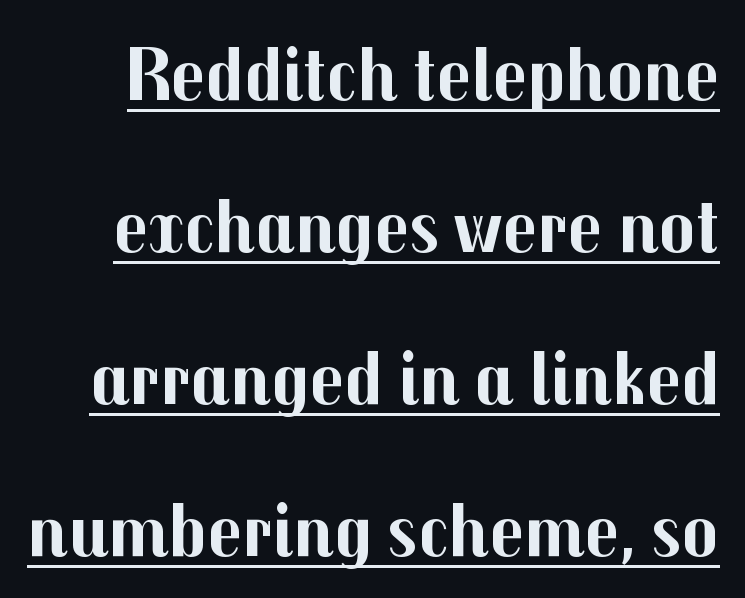
The image shows 76 px bold sans-serif type, upright; set loose line spacing (2.0x), normal letter spacing, underlined; medium stroke contrast and a medium x-height.
